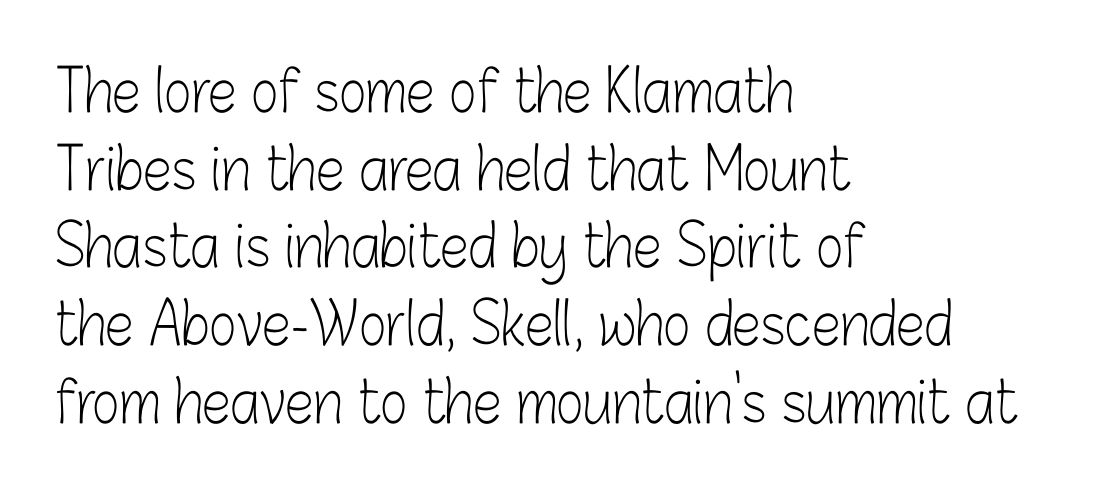
The image shows 58 px light, condensed sans-serif type, upright; set left-aligned, normal line spacing (1.34x), normal letter spacing, not underlined; low stroke contrast and a medium x-height.
